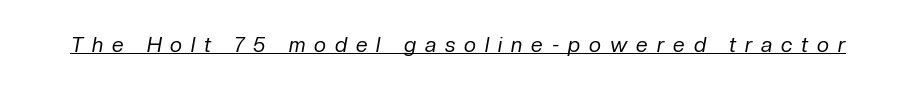
{"italic": "yes", "lean": "right", "slant_degrees": 10, "bold": "no", "underline": "yes", "letter_spacing": "wide", "letter_spacing_em": 0.43, "glyph_px": 21}
